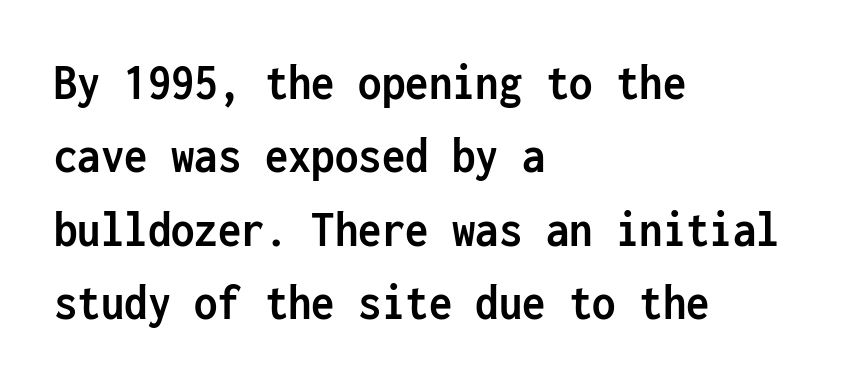
Q: Is the text bold? A: Yes.
Q: Is the text italic (slanted)? A: No, it is upright.
Q: Is the typeface a serif or a sans-serif typeface? A: Sans-serif.
Q: Is the text underlined? A: No.
Q: How is the paragraph aligned? A: Left-aligned.
Q: Is the spacing between letters normal or unusually wide? A: Normal.
Q: Is the spacing between lines tight, normal or loose? A: Normal.
Q: Width (condensed, normal, or wide)? A: Condensed.
Q: Stroke contrast? A: Low.
Q: x-height? A: Medium.
Q: Monospaced? A: Yes.
